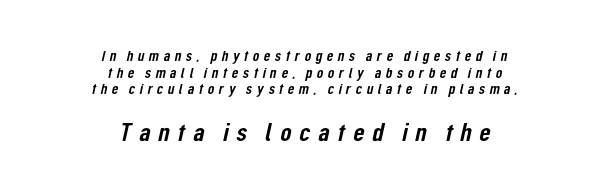
The image shows 26 px text type; set centered, tight line spacing (1.11x), unusually wide letter spacing (+0.3 em), not underlined; the second (bottom) block is 1.73x larger.
